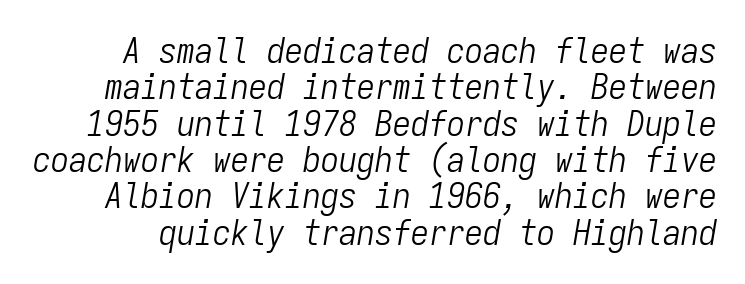
{"italic": "yes", "lean": "right", "slant_degrees": 9, "bold": "no", "weight": "light", "width": "condensed", "stroke_contrast": "low", "x_height": "medium", "monospaced": "yes", "underline": "no", "line_spacing": "tight", "line_spacing_ratio": 1.01, "letter_spacing": "normal", "letter_spacing_em": 0.0, "glyph_px": 36}
